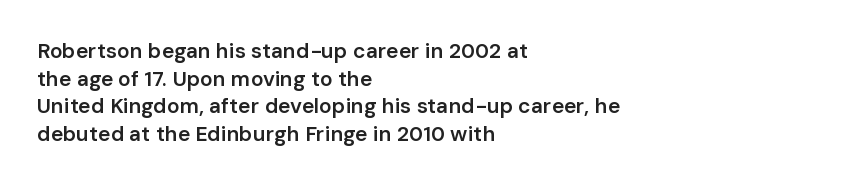
The image shows 21 px text type, upright; set left-aligned, normal line spacing (1.31x), normal letter spacing, not underlined.
